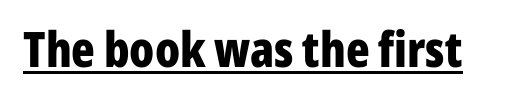
Q: Is the text bold? A: Yes.
Q: Is the text italic (slanted)? A: No, it is upright.
Q: Is the typeface a serif or a sans-serif typeface? A: Sans-serif.
Q: Is the text underlined? A: Yes.
Q: Is the spacing between letters normal or unusually wide? A: Normal.
Q: Width (condensed, normal, or wide)? A: Condensed.
Q: Stroke contrast? A: Low.
Q: x-height? A: Medium.
Q: Monospaced? A: No.
